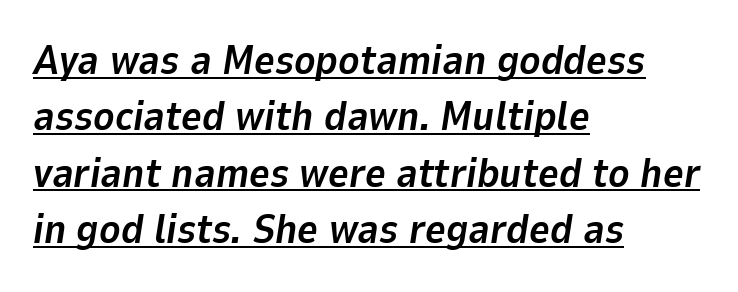
Q: Is the text bold? A: Yes.
Q: Is the text italic (slanted)? A: Yes, it leans right by about 9 degrees.
Q: Is the text underlined? A: Yes.
Q: How is the paragraph aligned? A: Left-aligned.
Q: Is the spacing between letters normal or unusually wide? A: Normal.
Q: Is the spacing between lines tight, normal or loose? A: Normal.
Q: Width (condensed, normal, or wide)? A: Normal.
Q: Stroke contrast? A: Low.
Q: x-height? A: Medium.
Q: Monospaced? A: No.
